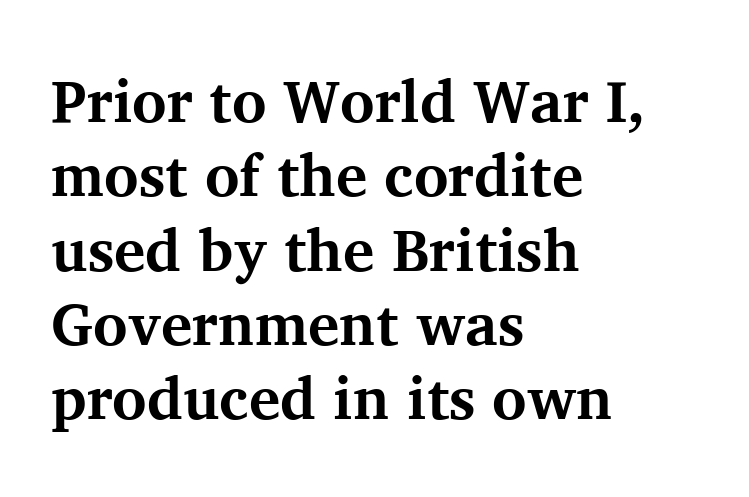
{"serif": "yes", "italic": "no", "bold": "yes", "weight": "bold", "width": "normal", "stroke_contrast": "medium", "x_height": "medium", "monospaced": "no", "underline": "no", "align": "left", "line_spacing": "normal", "line_spacing_ratio": 1.26, "letter_spacing": "normal", "letter_spacing_em": 0.0, "glyph_px": 59}
